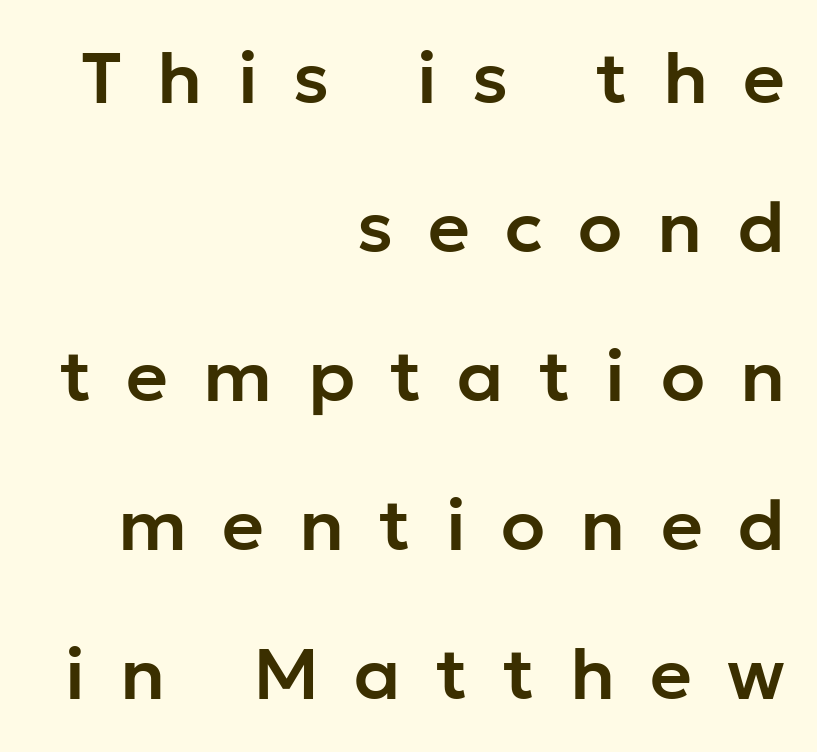
{"serif": "no", "italic": "no", "width": "normal", "stroke_contrast": "low", "x_height": "medium", "monospaced": "no", "underline": "no", "align": "right", "line_spacing": "loose", "line_spacing_ratio": 2.07, "letter_spacing": "wide", "letter_spacing_em": 0.49, "glyph_px": 72}
